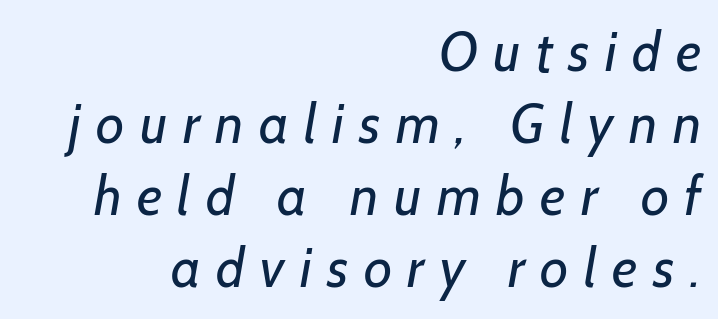
Character widths vary here, with narrow letters taking less room than wide ones. A clean baseline with only descenders dipping below it. This sample uses expanded letter spacing, leaving extra air between glyphs. A typesetter would call this leading conventional body-copy spacing. No heavy texture on the line: the type isn't bold. If you drew a ruler down the right edge, every line would touch it.
